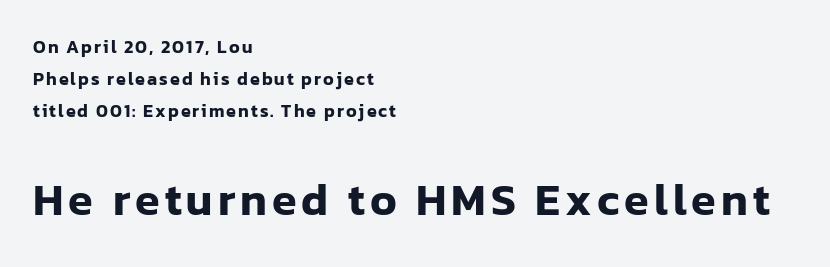
{"serif": "no", "italic": "no", "width": "normal", "stroke_contrast": "low", "x_height": "medium", "monospaced": "no", "underline": "no", "align": "left", "line_spacing_ratio": 1.78, "larger_block": "second", "size_ratio": 2.5, "glyph_px": 45}
